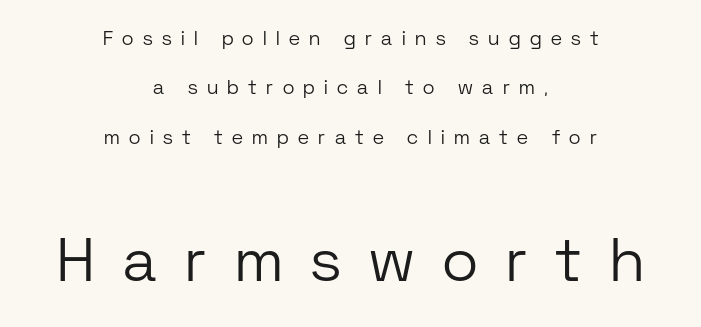
{"serif": "no", "italic": "no", "bold": "no", "weight": "light", "width": "normal", "stroke_contrast": "low", "x_height": "medium", "monospaced": "no", "underline": "no", "align": "center", "line_spacing": "loose", "line_spacing_ratio": 2.47, "letter_spacing": "wide", "letter_spacing_em": 0.47, "larger_block": "second", "size_ratio": 3.05, "glyph_px": 61}
